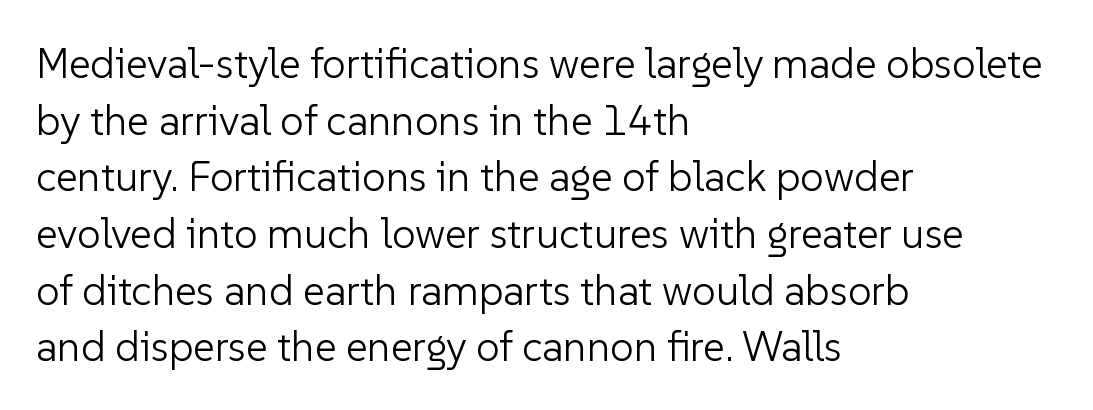
The image shows 42 px light sans-serif type, upright; set left-aligned, normal line spacing (1.35x), normal letter spacing, not underlined; low stroke contrast and a medium x-height.
